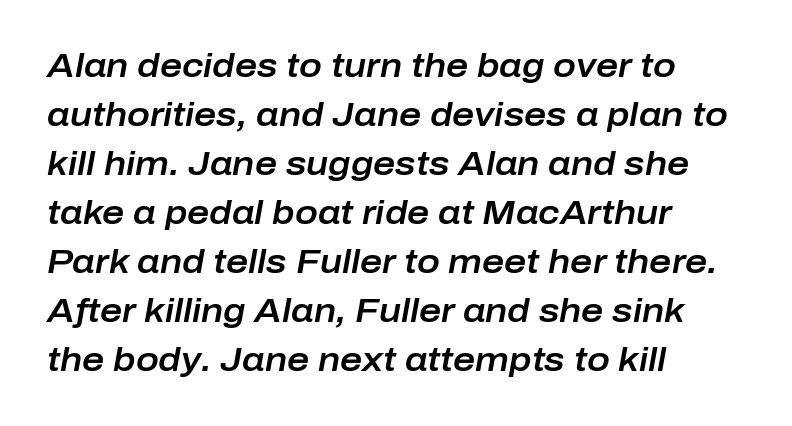
Q: Is the text italic (slanted)? A: Yes, it leans right by about 10 degrees.
Q: Is the text underlined? A: No.
Q: How is the paragraph aligned? A: Left-aligned.
Q: Is the spacing between letters normal or unusually wide? A: Normal.
Q: Is the spacing between lines tight, normal or loose? A: Normal.
Q: Width (condensed, normal, or wide)? A: Normal.
Q: Stroke contrast? A: Low.
Q: x-height? A: Medium.
Q: Monospaced? A: No.
